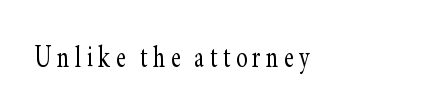
This reads as an unemphasized weight, regular at the heaviest. Designer's note — italics off, roman on. The passage shown is typed in a proportional face where columns would drift. The area under the type is left untouched. Note: serifs present on the glyphs.
